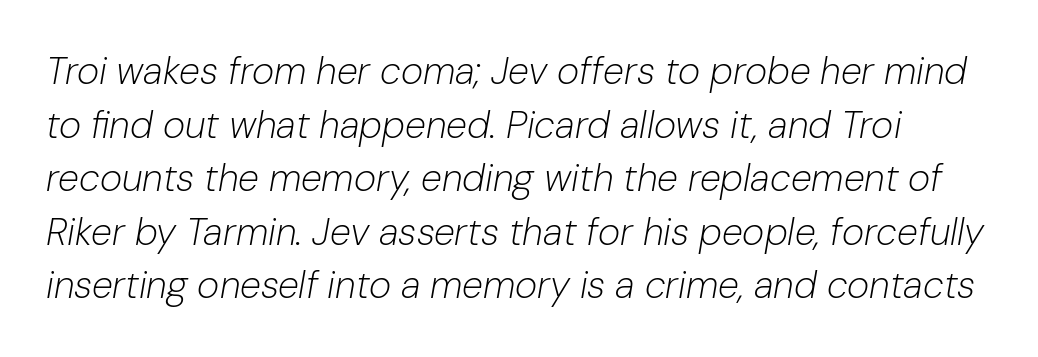
The image shows 38 px light type, italic (leaning right); set normal line spacing (1.41x), normal letter spacing, not underlined; low stroke contrast and a medium x-height.
